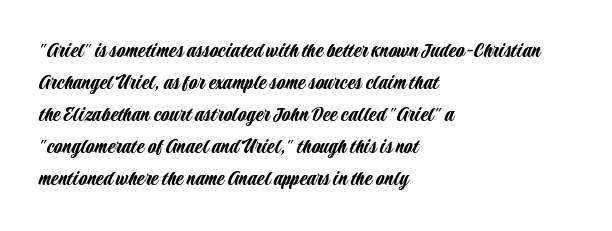
Q: Is the text italic (slanted)? A: Yes.
Q: Is the text underlined? A: No.
Q: How is the paragraph aligned? A: Left-aligned.
Q: Is the spacing between letters normal or unusually wide? A: Normal.
Q: Is the spacing between lines tight, normal or loose? A: Normal.
